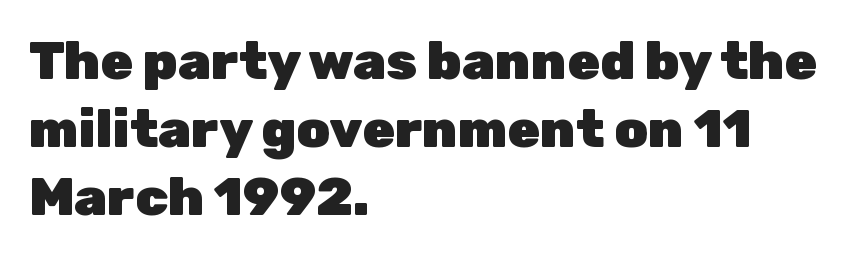
Here the glyphs are tracked normally, forming tight word shapes. The axis of the letterforms is exactly vertical. Does the copy run flush right? No — it runs flush left. The block of text has a typical density, with ordinary space between rows. Spacing verdict: proportional, widths tailored to each character.
